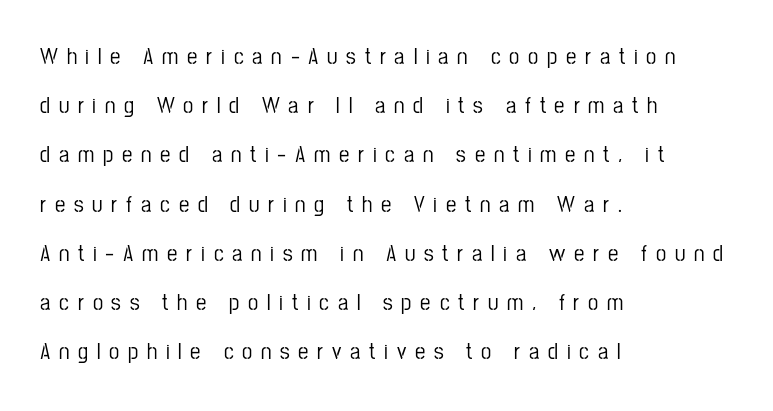
The image shows 23 px text type, upright; set left-aligned, loose line spacing (2.14x), unusually wide letter spacing (+0.38 em), not underlined.
